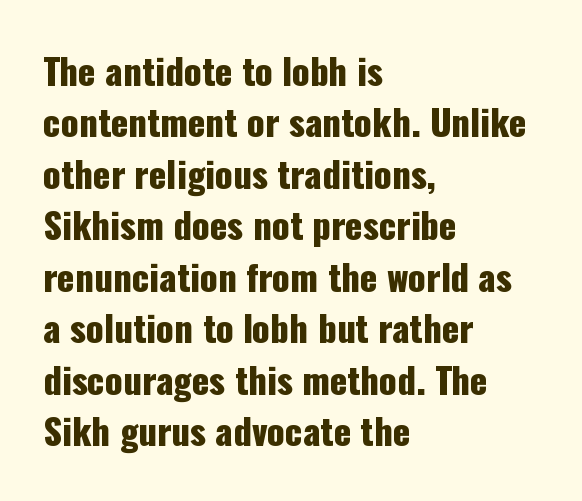
{"serif": "no", "italic": "no", "width": "condensed", "stroke_contrast": "low", "x_height": "medium", "monospaced": "no", "underline": "no", "align": "left", "line_spacing": "normal", "line_spacing_ratio": 1.43, "letter_spacing": "normal", "letter_spacing_em": 0.0, "glyph_px": 36}
